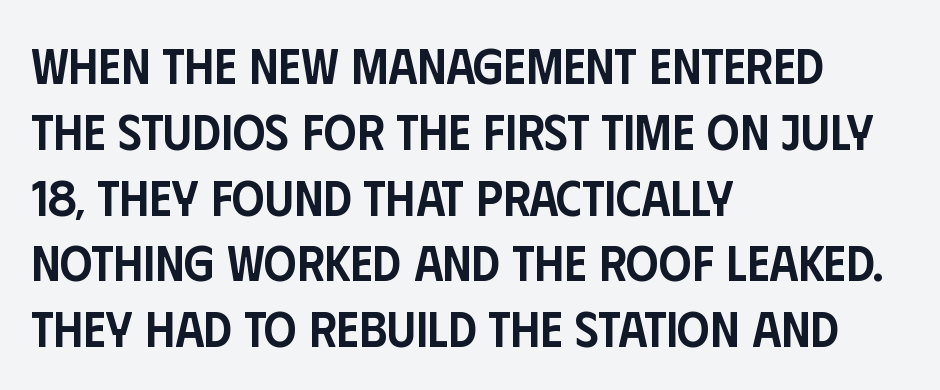
Q: Is the text bold? A: Semi-bold.
Q: Is the text italic (slanted)? A: No, it is upright.
Q: Is the typeface a serif or a sans-serif typeface? A: Sans-serif.
Q: Is the text underlined? A: No.
Q: How is the paragraph aligned? A: Left-aligned.
Q: Is the spacing between letters normal or unusually wide? A: Normal.
Q: Is the spacing between lines tight, normal or loose? A: Normal.
Q: Width (condensed, normal, or wide)? A: Condensed.
Q: Stroke contrast? A: Low.
Q: x-height? A: Large.
Q: Monospaced? A: No.
